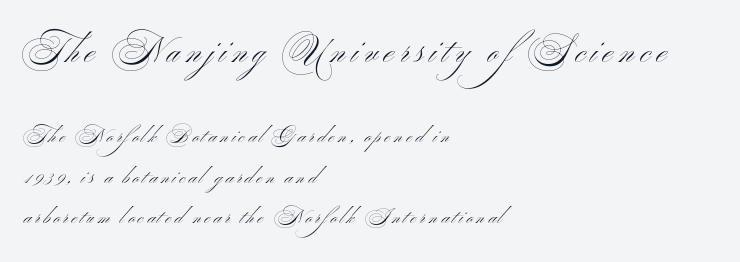
The image shows 33 px light, wide sans-serif type; set left-aligned, loose line spacing (2.12x), unusually wide letter spacing (+0.2 em), not underlined; the first (top) block is 1.74x larger; medium stroke contrast and a small x-height.
